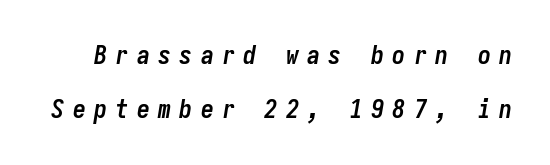
{"italic": "yes", "lean": "right", "slant_degrees": 9, "bold": "yes", "underline": "no", "line_spacing": "loose", "line_spacing_ratio": 2.09, "letter_spacing": "wide", "letter_spacing_em": 0.32, "glyph_px": 26}
